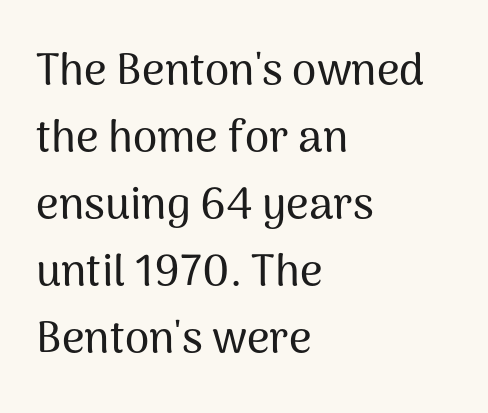
The image shows 44 px sans-serif type, upright; set left-aligned, normal line spacing (1.52x), normal letter spacing, not underlined; medium stroke contrast and a medium x-height.
